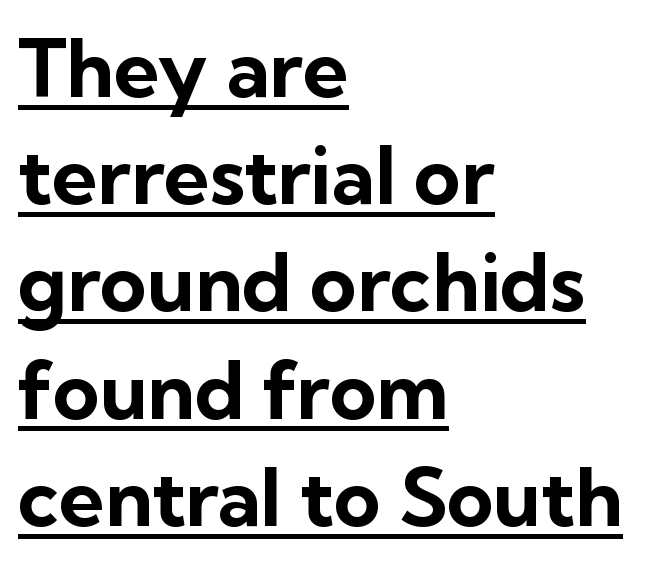
Look at the stroke-to-counter ratio: heavy, a bold. Letter spacing: default. What kind of face is this? One without serifs — a sans. This sample has the flowing, uneven cadence of proportional lettering. Is there much room between lines? A standard amount, neither cramped nor airy. Check the space under the baseline: a stroke is drawn there.
